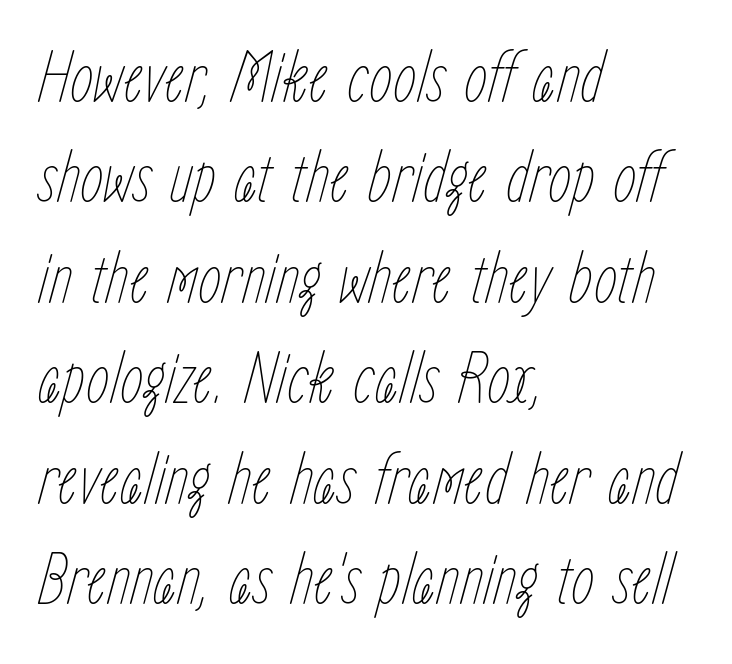
{"italic": "yes", "lean": "right", "slant_degrees": 15, "bold": "no", "weight": "thin", "width": "condensed", "stroke_contrast": "low", "x_height": "medium", "monospaced": "no", "underline": "no", "align": "left", "line_spacing": "normal", "line_spacing_ratio": 1.34, "letter_spacing": "normal", "letter_spacing_em": 0.0, "glyph_px": 75}
